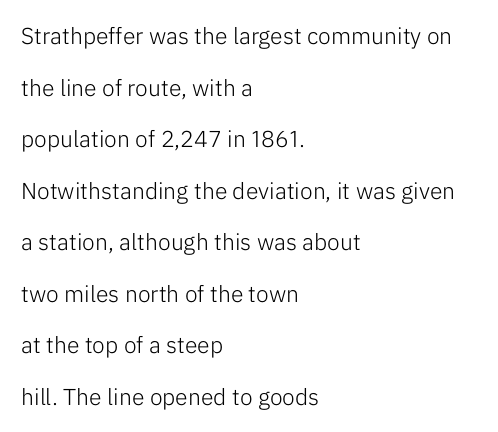
This block would shrink considerably if given ordinary leading; it's expanded now. The passage shown is not underscored anywhere. Casual observation: everything's shoved over to the left. Characters remain perfectly vertical along every line.
